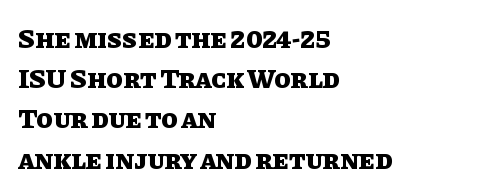
{"italic": "no", "bold": "yes", "underline": "no", "align": "left", "line_spacing": "normal", "line_spacing_ratio": 1.49, "letter_spacing": "normal", "letter_spacing_em": 0.0, "glyph_px": 27}
